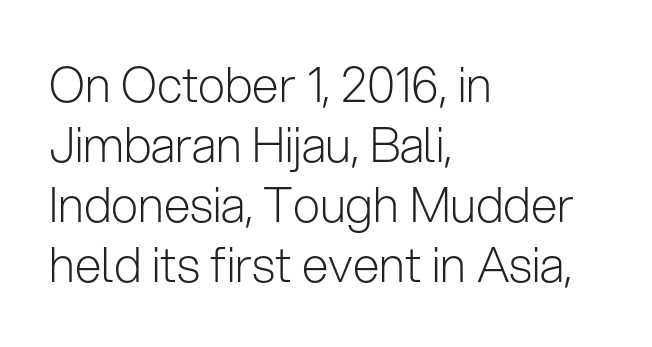
The image shows 48 px light sans-serif type, upright; set left-aligned, normal line spacing (1.25x), normal letter spacing, not underlined; low stroke contrast and a medium x-height.
